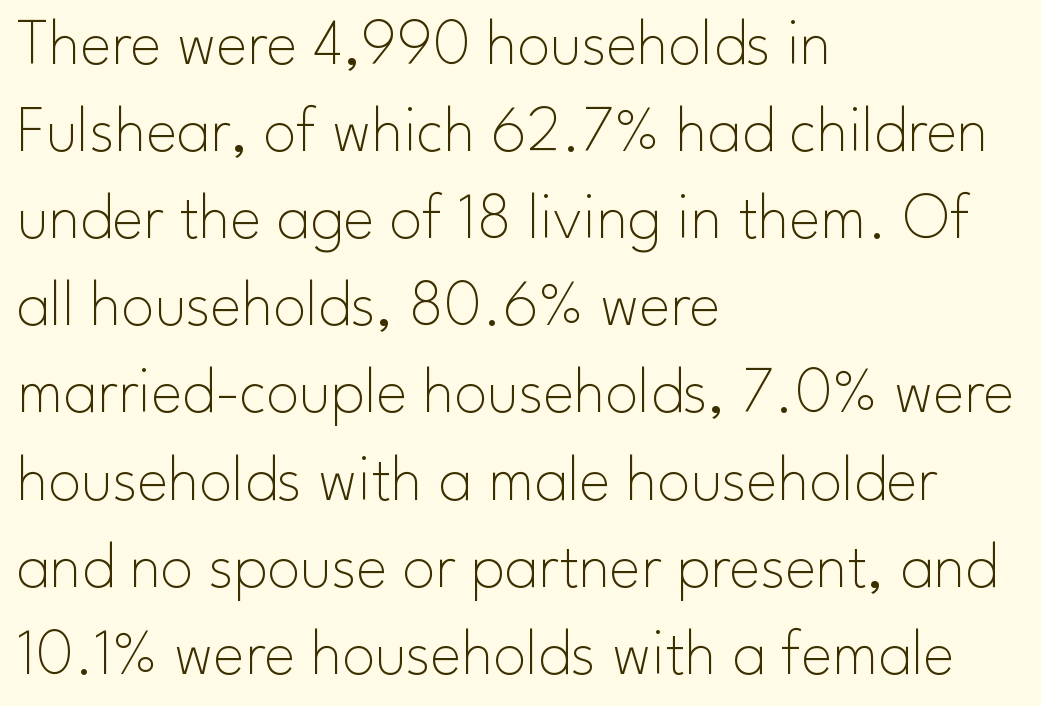
Q: Is the text bold? A: No.
Q: Is the text italic (slanted)? A: No, it is upright.
Q: Is the typeface a serif or a sans-serif typeface? A: Sans-serif.
Q: Is the text underlined? A: No.
Q: How is the paragraph aligned? A: Left-aligned.
Q: Is the spacing between letters normal or unusually wide? A: Normal.
Q: Is the spacing between lines tight, normal or loose? A: Normal.
Q: Width (condensed, normal, or wide)? A: Normal.
Q: Stroke contrast? A: Low.
Q: x-height? A: Small.
Q: Monospaced? A: No.
